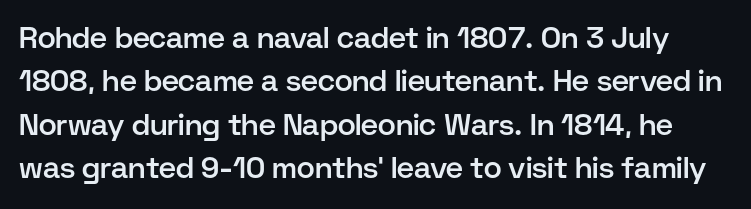
You could not count columns in this text — the font is proportionally spaced. Typographic density is moderately raised because the face is semibold. Are there feet on the stems? There aren't — it's a sans. The gaps between neighbouring characters are ordinary and unremarkable.
